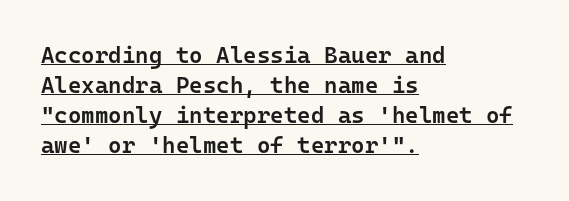
The image shows 23 px text type, upright; set left-aligned, normal line spacing (1.31x), normal letter spacing, underlined.
